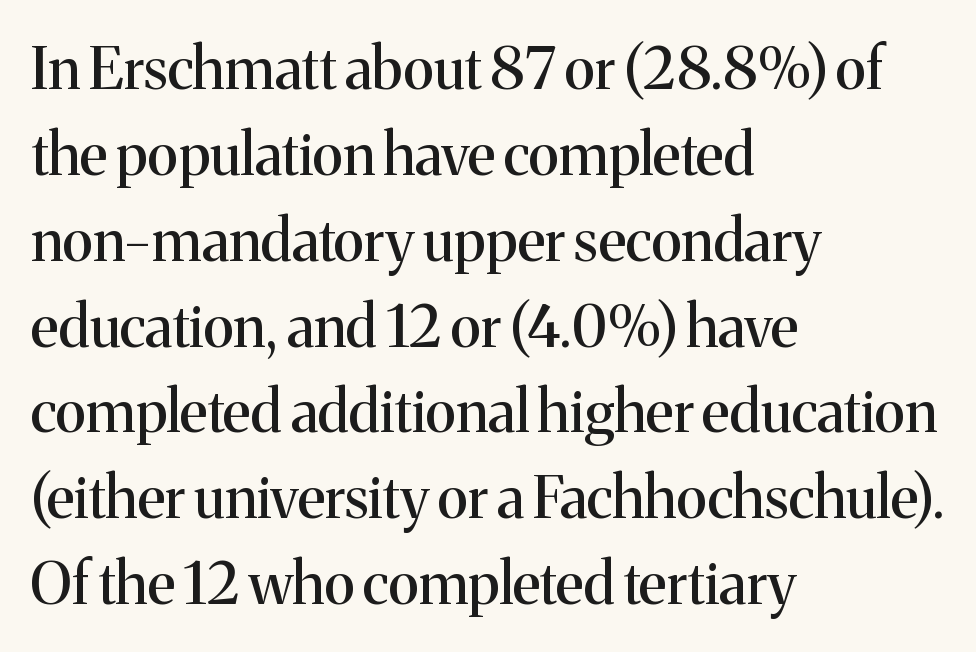
The passage shown has conventional tracking throughout. The lines sit at an ordinary, default distance from one another. A roman cut, with each character standing at attention. Check under the words: just untouched page. Note the varied advance widths — an 'i' is clearly narrower than an 'm'.
